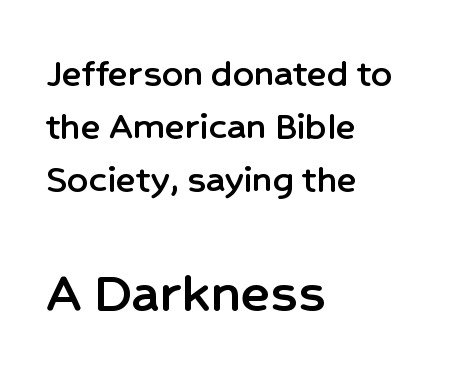
{"serif": "no", "italic": "no", "width": "normal", "stroke_contrast": "low", "x_height": "medium", "monospaced": "no", "underline": "no", "align": "left", "line_spacing": "normal", "line_spacing_ratio": 1.29, "letter_spacing": "normal", "letter_spacing_em": 0.0, "larger_block": "second", "size_ratio": 1.49, "glyph_px": 61}
